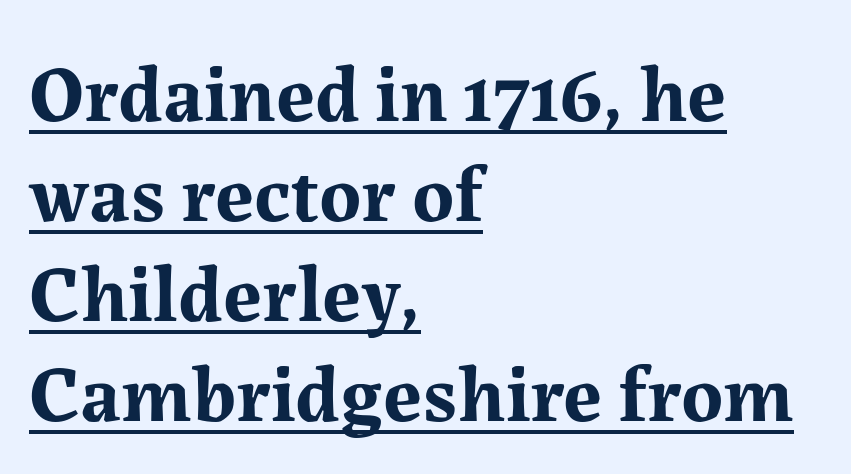
The image shows 80 px bold serif type, upright; set left-aligned, normal line spacing (1.25x), normal letter spacing, underlined; medium stroke contrast and a medium x-height.
